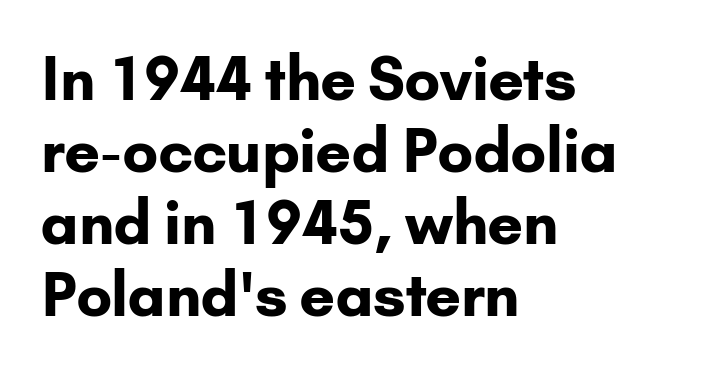
{"serif": "no", "italic": "no", "bold": "yes", "weight": "bold", "width": "normal", "stroke_contrast": "low", "x_height": "small", "monospaced": "no", "underline": "no", "align": "left", "line_spacing_ratio": 1.22, "letter_spacing": "normal", "letter_spacing_em": 0.0, "glyph_px": 59}
